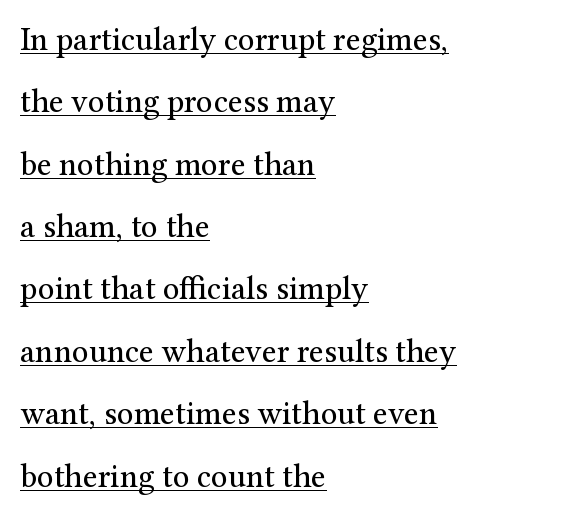
The image shows 33 px regular-weight serif type, upright; set left-aligned, line spacing 1.89x, normal letter spacing, underlined; medium stroke contrast and a medium x-height.
